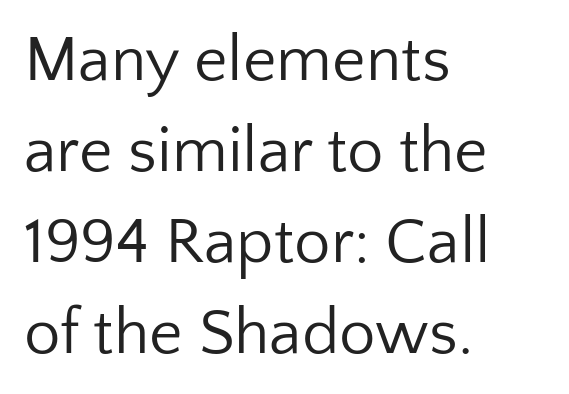
{"serif": "no", "italic": "no", "bold": "no", "weight": "regular", "width": "normal", "stroke_contrast": "low", "x_height": "medium", "monospaced": "no", "underline": "no", "align": "left", "line_spacing": "normal", "line_spacing_ratio": 1.4, "letter_spacing": "normal", "letter_spacing_em": 0.0, "glyph_px": 65}
